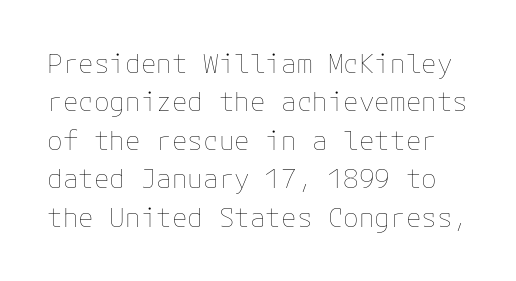
{"italic": "no", "bold": "no", "underline": "no", "line_spacing": "normal", "line_spacing_ratio": 1.48, "letter_spacing": "normal", "letter_spacing_em": 0.0, "glyph_px": 26}
